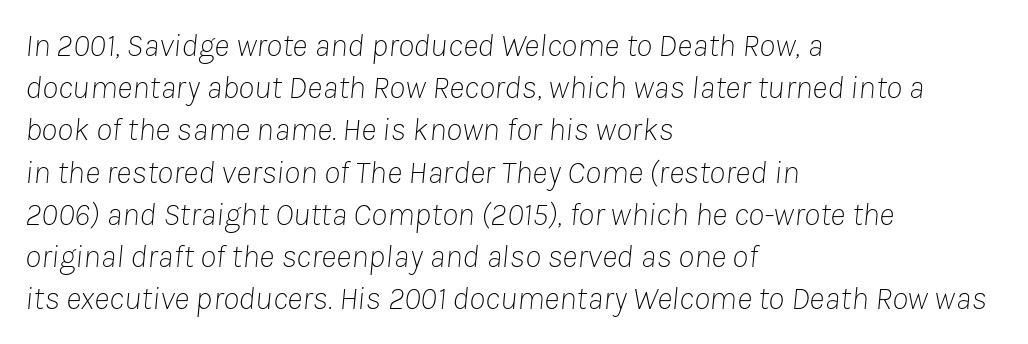
{"italic": "yes", "lean": "right", "slant_degrees": 8, "bold": "no", "weight": "thin", "width": "normal", "stroke_contrast": "low", "x_height": "medium", "monospaced": "no", "underline": "no", "align": "left", "line_spacing": "normal", "line_spacing_ratio": 1.28, "letter_spacing": "normal", "letter_spacing_em": 0.0, "glyph_px": 33}
